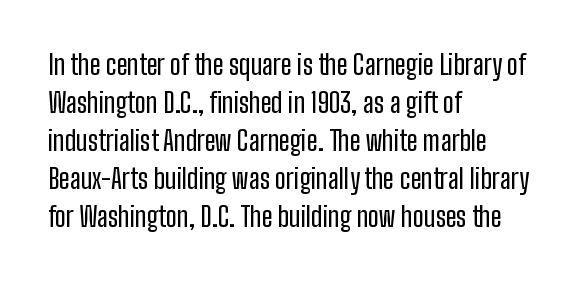
The image shows 27 px text type, upright; set left-aligned, normal line spacing (1.41x), normal letter spacing, not underlined.
